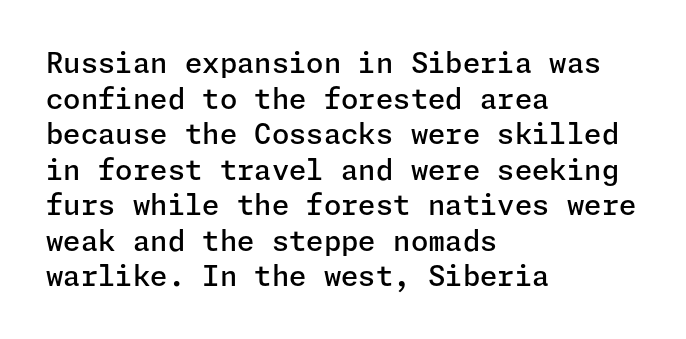
Compared with an ordinary text face, these strokes are moderately heavier — a semibold. The text was rendered using a sans face with plain stroke endings. Line spacing here is normal. No italicization has been applied; the sample stays upright. No extra tracking has been applied to these lines.
